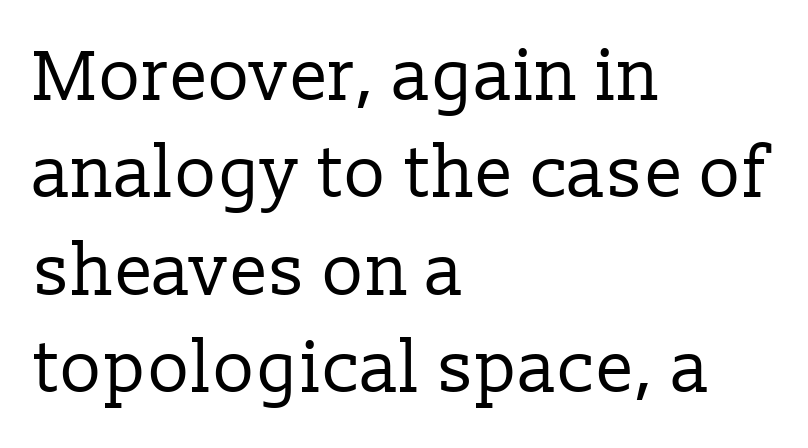
Q: Is the text bold? A: No.
Q: Is the text italic (slanted)? A: No, it is upright.
Q: Is the typeface a serif or a sans-serif typeface? A: Serif.
Q: Is the text underlined? A: No.
Q: How is the paragraph aligned? A: Left-aligned.
Q: Is the spacing between letters normal or unusually wide? A: Normal.
Q: Is the spacing between lines tight, normal or loose? A: Normal.
Q: Width (condensed, normal, or wide)? A: Normal.
Q: Stroke contrast? A: Low.
Q: x-height? A: Medium.
Q: Monospaced? A: No.
